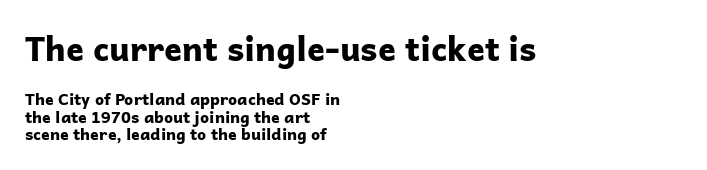
Notice how the passage keeps a crisp vertical edge on the left only. Check the space under the baseline: it is left empty. In terms of letterspacing, this is plain default setting. Visually, the top section dominates because its glyphs are scaled up. Here the designer chose a conventional face with non-uniform glyph widths.
